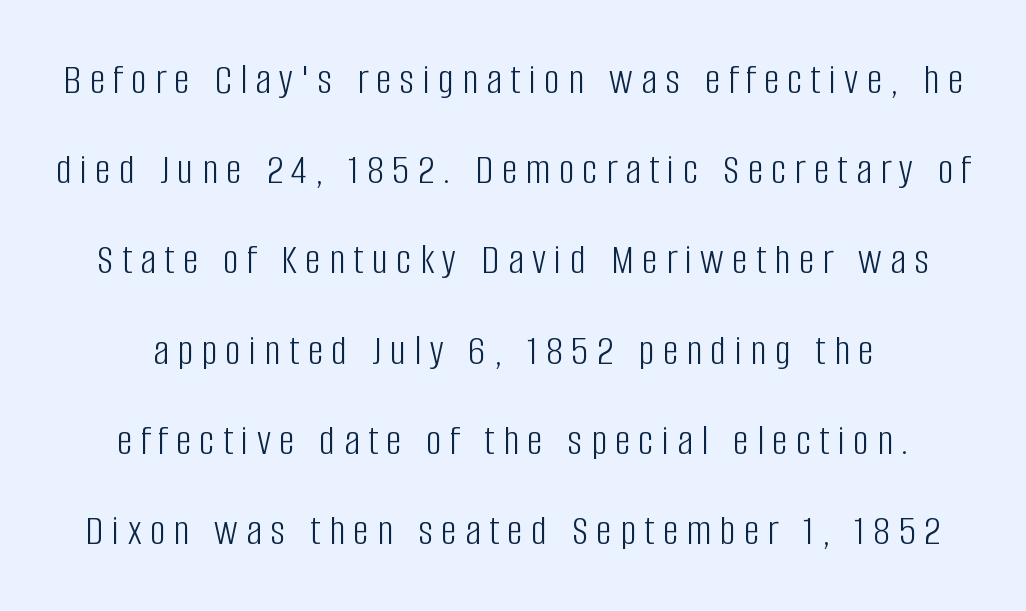
{"serif": "no", "italic": "no", "bold": "no", "weight": "light", "width": "condensed", "stroke_contrast": "low", "x_height": "large", "monospaced": "no", "underline": "no", "line_spacing": "loose", "line_spacing_ratio": 2.05, "glyph_px": 44}
